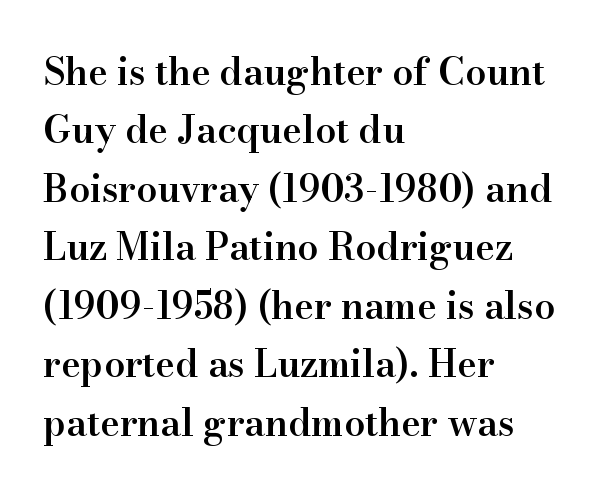
{"serif": "yes", "italic": "no", "bold": "semi", "weight": "semibold", "width": "normal", "stroke_contrast": "high", "x_height": "small", "monospaced": "no", "underline": "no", "align": "left", "line_spacing": "normal", "line_spacing_ratio": 1.58, "letter_spacing": "normal", "letter_spacing_em": 0.0, "glyph_px": 37}
